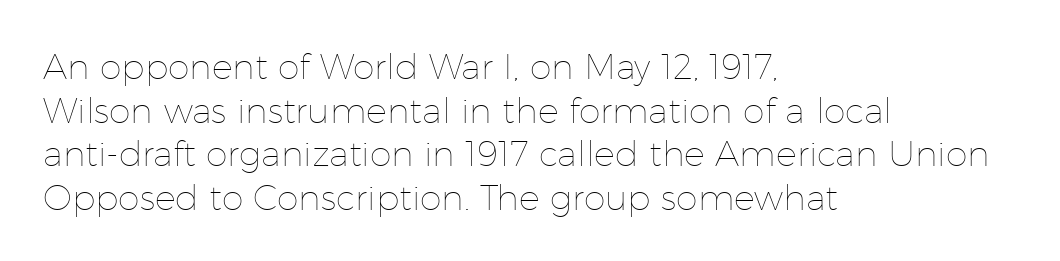
Q: Is the text bold? A: No.
Q: Is the text italic (slanted)? A: No, it is upright.
Q: Is the text underlined? A: No.
Q: How is the paragraph aligned? A: Left-aligned.
Q: Is the spacing between letters normal or unusually wide? A: Normal.
Q: Is the spacing between lines tight, normal or loose? A: Normal.
Q: Width (condensed, normal, or wide)? A: Normal.
Q: Stroke contrast? A: Low.
Q: x-height? A: Medium.
Q: Monospaced? A: No.
